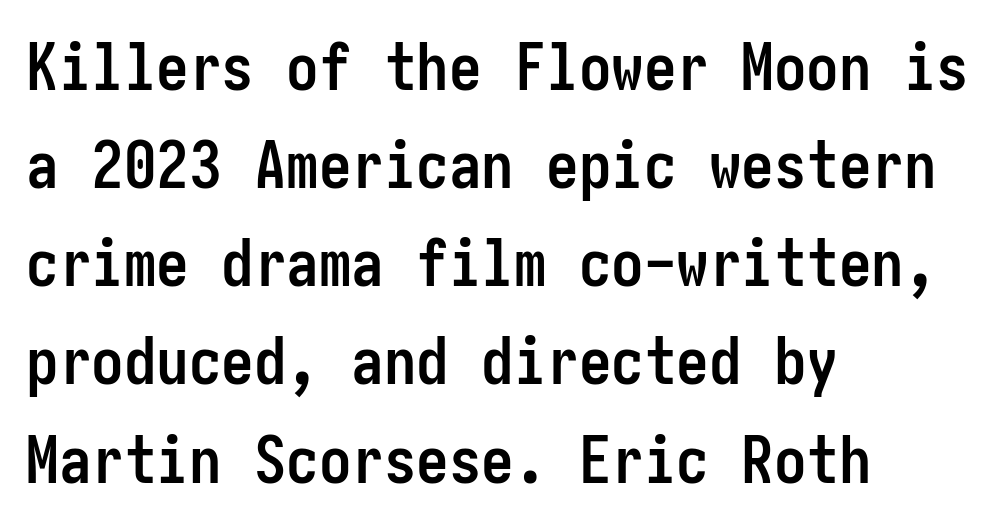
Line starts are locked; line ends wander. Summary of weight: heavy, a full bold. Clear beneath every line of the passage. Upright lettering throughout. Tracking here is standard; glyphs follow each other at the usual distance.
